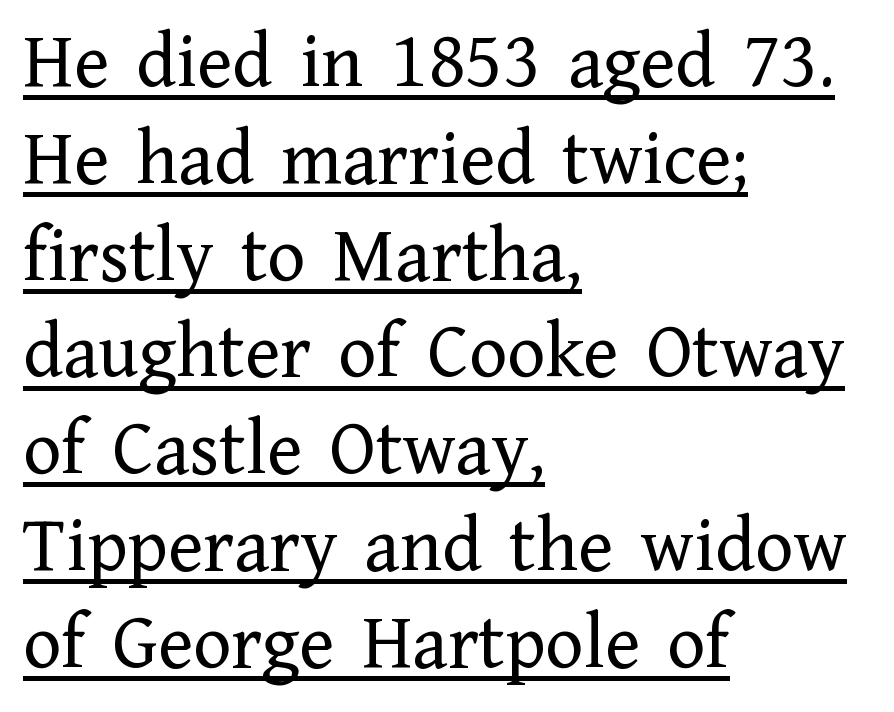
The image shows 80 px regular-weight serif type, upright; set left-aligned, line spacing 1.21x, normal letter spacing, underlined; low stroke contrast and a medium x-height.
